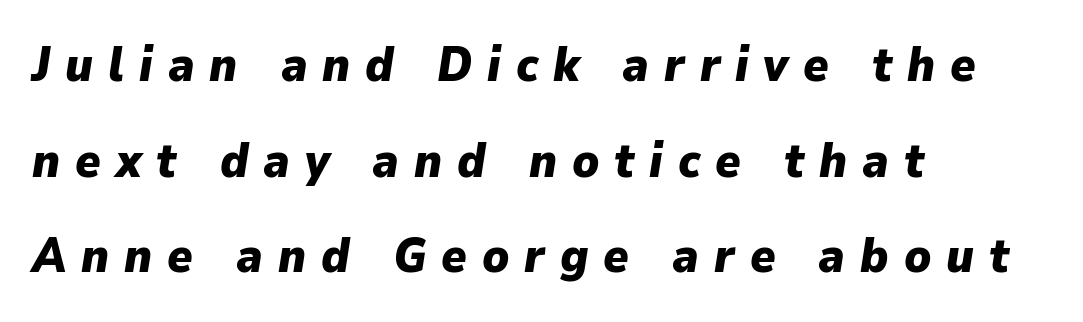
{"italic": "yes", "lean": "right", "slant_degrees": 9, "bold": "yes", "weight": "heavy", "width": "normal", "stroke_contrast": "low", "x_height": "medium", "monospaced": "no", "underline": "no", "align": "left", "line_spacing": "loose", "line_spacing_ratio": 1.99, "letter_spacing": "wide", "letter_spacing_em": 0.31, "glyph_px": 48}
